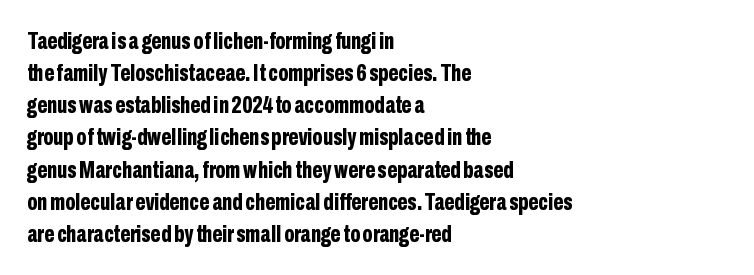
{"italic": "no", "bold": "yes", "underline": "no", "align": "left", "line_spacing": "normal", "line_spacing_ratio": 1.34, "letter_spacing": "normal", "letter_spacing_em": 0.0, "glyph_px": 24}
